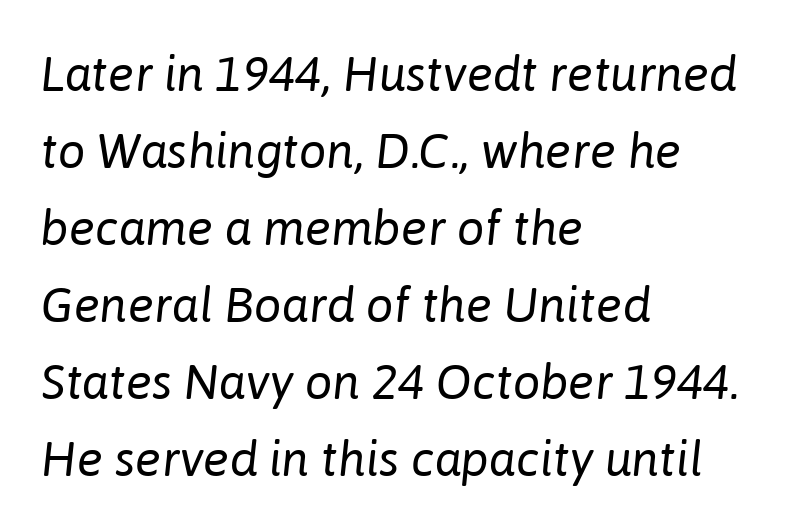
The image shows 49 px regular-weight type, italic (leaning right); set left-aligned, normal line spacing (1.57x), normal letter spacing, not underlined; low stroke contrast and a medium x-height.
